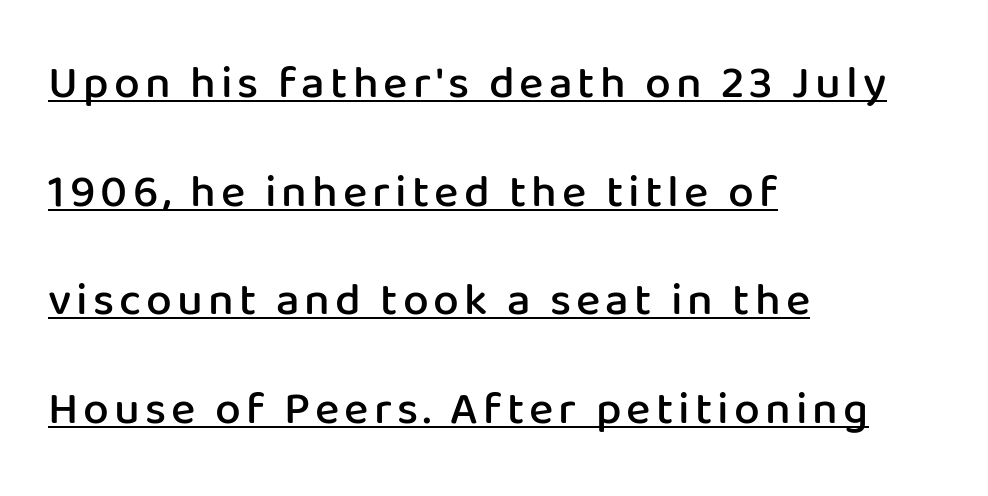
The image shows 46 px semibold sans-serif type, upright; set left-aligned, loose line spacing (2.36x), underlined; low stroke contrast and a medium x-height.
